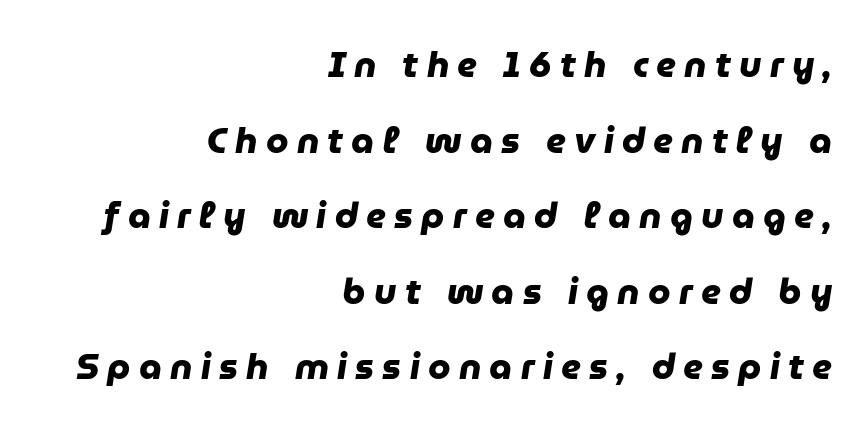
Q: Is the text bold? A: Yes.
Q: Is the typeface a serif or a sans-serif typeface? A: Sans-serif.
Q: Is the text underlined? A: No.
Q: How is the paragraph aligned? A: Right-aligned.
Q: Is the spacing between letters normal or unusually wide? A: Unusually wide.
Q: Is the spacing between lines tight, normal or loose? A: Loose.
Q: Width (condensed, normal, or wide)? A: Normal.
Q: Stroke contrast? A: Low.
Q: x-height? A: Medium.
Q: Monospaced? A: No.
